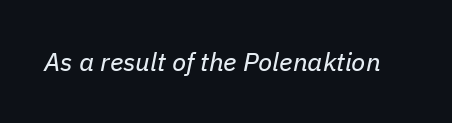
{"italic": "yes", "lean": "right", "slant_degrees": 11, "bold": "no", "underline": "no", "letter_spacing": "normal", "letter_spacing_em": 0.0, "glyph_px": 26}
